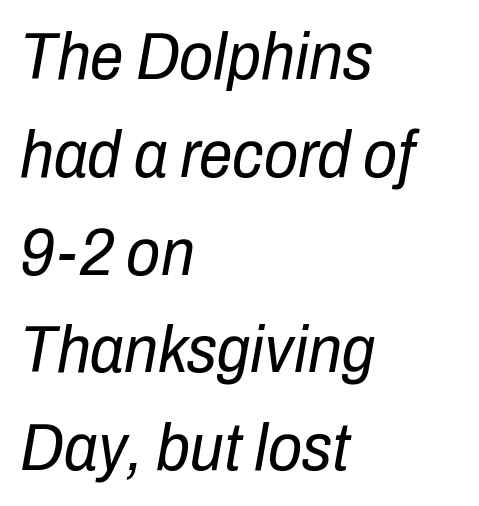
The image shows 67 px regular-weight, condensed type, italic (leaning right); set left-aligned, normal line spacing (1.46x), normal letter spacing, not underlined; low stroke contrast and a medium x-height.
